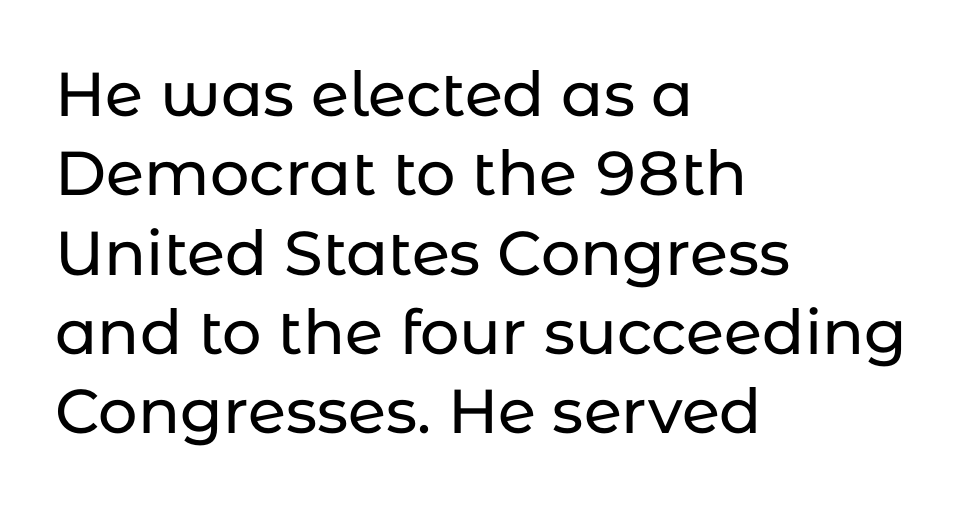
The image shows 62 px sans-serif type, upright; set left-aligned, normal line spacing (1.28x), normal letter spacing, not underlined; low stroke contrast and a medium x-height.
